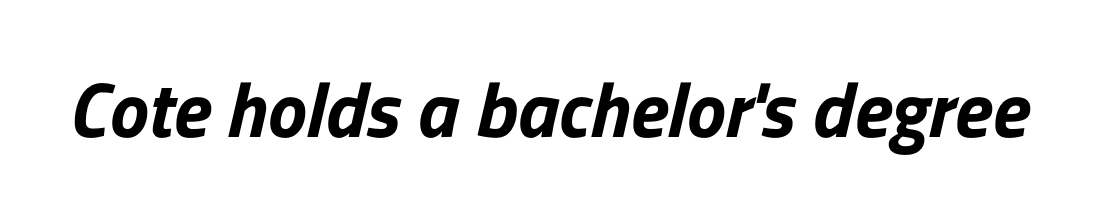
{"serif": "no", "width": "normal", "stroke_contrast": "low", "x_height": "medium", "monospaced": "no", "underline": "no", "letter_spacing": "normal", "letter_spacing_em": 0.0, "glyph_px": 78}
